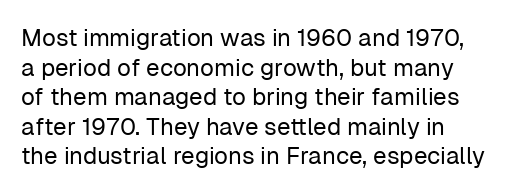
{"italic": "no", "bold": "no", "underline": "no", "align": "left", "line_spacing_ratio": 1.23, "letter_spacing": "normal", "letter_spacing_em": 0.0, "glyph_px": 24}
